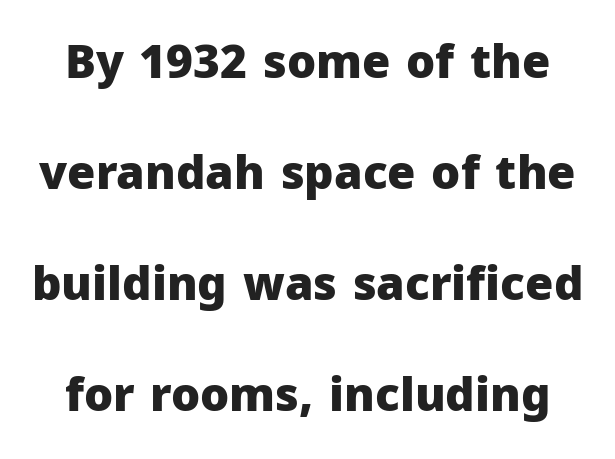
{"serif": "no", "italic": "no", "bold": "yes", "weight": "heavy", "width": "normal", "stroke_contrast": "low", "x_height": "medium", "monospaced": "no", "underline": "no", "align": "center", "line_spacing": "loose", "line_spacing_ratio": 2.41, "letter_spacing": "normal", "letter_spacing_em": 0.0, "glyph_px": 46}
